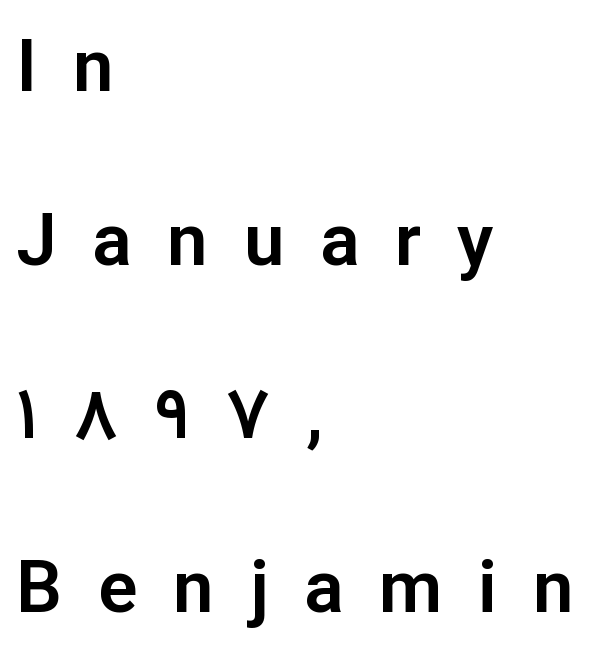
The image shows 73 px sans-serif type, upright; set left-aligned, loose line spacing (2.38x), unusually wide letter spacing (+0.49 em), not underlined; low stroke contrast and a medium x-height.
